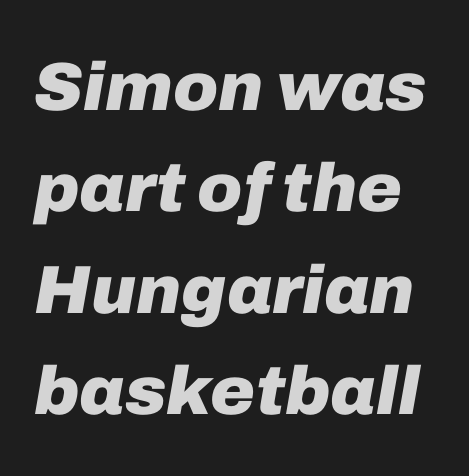
The image shows 68 px heavy type, italic (leaning right); set normal line spacing (1.49x), normal letter spacing, not underlined; low stroke contrast and a medium x-height.
